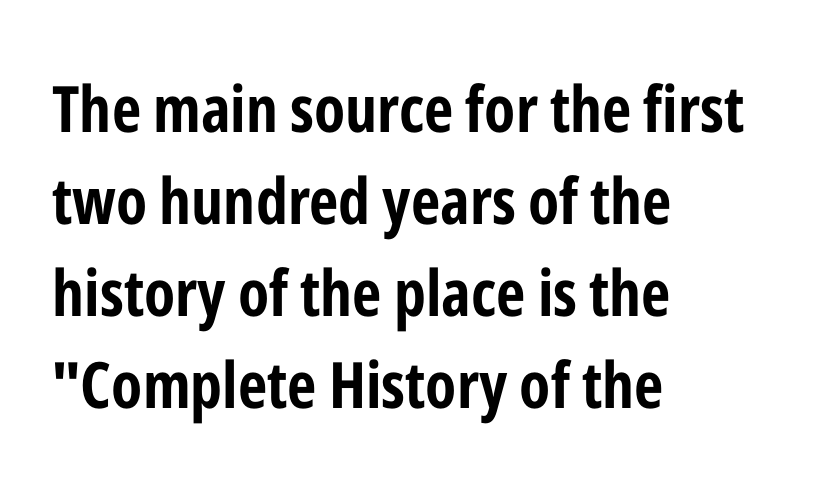
Q: Is the text bold? A: Yes.
Q: Is the text italic (slanted)? A: No, it is upright.
Q: Is the typeface a serif or a sans-serif typeface? A: Sans-serif.
Q: Is the text underlined? A: No.
Q: How is the paragraph aligned? A: Left-aligned.
Q: Is the spacing between letters normal or unusually wide? A: Normal.
Q: Is the spacing between lines tight, normal or loose? A: Normal.
Q: Width (condensed, normal, or wide)? A: Condensed.
Q: Stroke contrast? A: Low.
Q: x-height? A: Medium.
Q: Monospaced? A: No.
